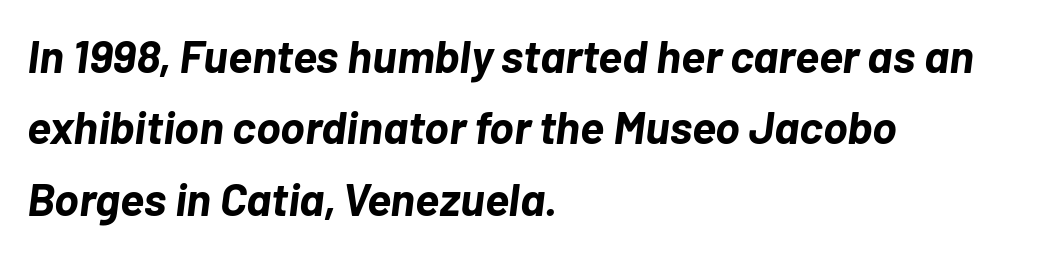
Varying glyph widths throughout — classic text-font behaviour. Does the lettering tilt? It does — this is italic. In CSS terms this would be text-align: left. Evenly set lines give the paragraph a standard silhouette. The space beneath each line is pristine and unruled. The characters look thick and weighty, a clear bold.
